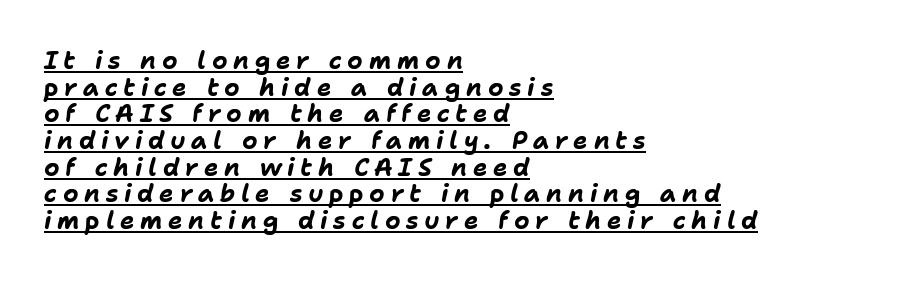
The image shows 24 px bold type, italic (leaning right); set left-aligned, tight line spacing (1.11x), unusually wide letter spacing (+0.24 em), underlined.
